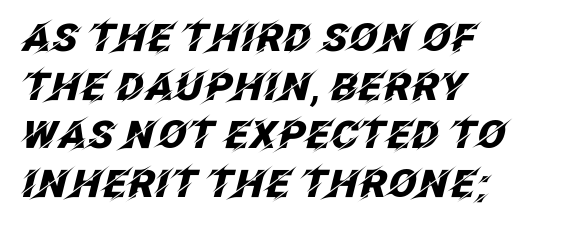
The image shows 38 px heavy type, italic (leaning right); set left-aligned, normal line spacing (1.28x), normal letter spacing, not underlined; low stroke contrast and a large x-height.
